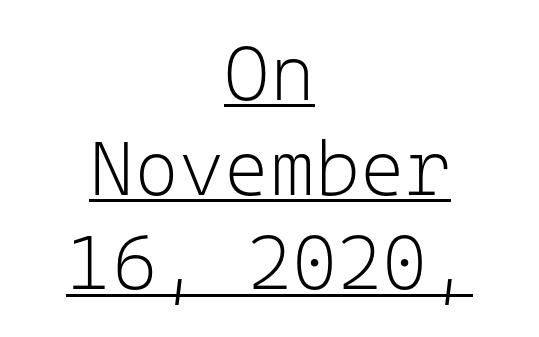
Does the type have serifs? No, each stem ends abruptly. Check the space under the baseline: a stroke is drawn there. Each line is balanced around a shared central axis. The font's upright variant was chosen for this text. Looks like terminal output: every glyph gets an equal slot.
